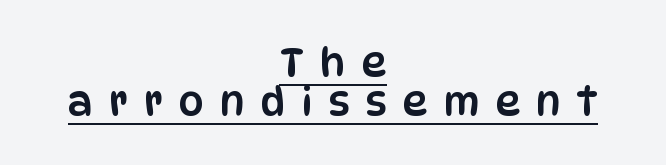
{"serif": "no", "italic": "no", "width": "condensed", "stroke_contrast": "low", "x_height": "large", "monospaced": "no", "underline": "yes", "align": "center", "line_spacing": "tight", "line_spacing_ratio": 0.98, "letter_spacing": "wide", "letter_spacing_em": 0.39, "glyph_px": 40}
